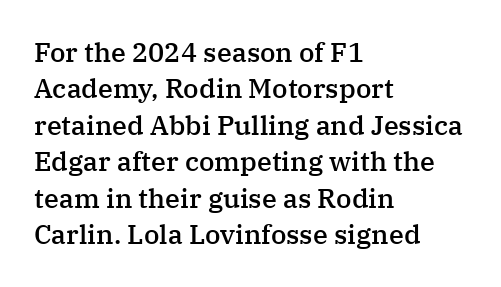
Heft: intermediate — a semibold. The block of text has a typical density, with ordinary space between rows. Descenders hang freely into open space. The rendering anchors every line to the left-hand side.
